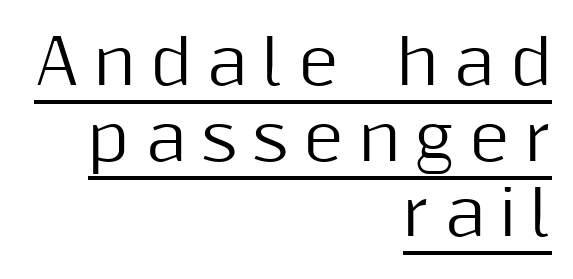
{"serif": "no", "italic": "no", "width": "normal", "stroke_contrast": "medium", "x_height": "medium", "monospaced": "no", "underline": "yes", "align": "right", "line_spacing_ratio": 1.22, "letter_spacing": "wide", "letter_spacing_em": 0.24, "glyph_px": 62}
